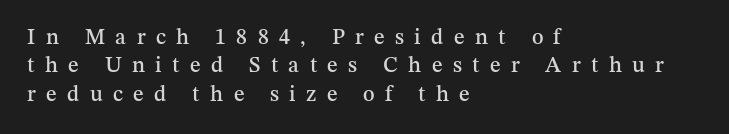
Q: Is the text italic (slanted)? A: No, it is upright.
Q: Is the text underlined? A: No.
Q: How is the paragraph aligned? A: Left-aligned.
Q: Is the spacing between letters normal or unusually wide? A: Unusually wide.
Q: Is the spacing between lines tight, normal or loose? A: Normal.
